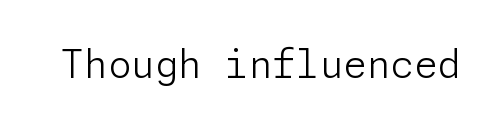
This rendering leaves character spacing at its baseline value. This rendering features lettering with no underline. The type family on display is of the sans-serif kind. Posture: upright roman. No chunkiness to these letters — they're not bold.
